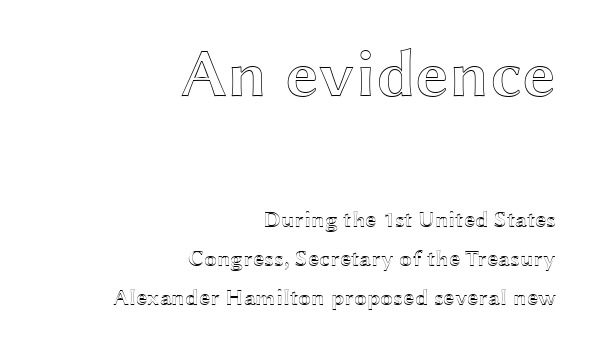
These lines are rendered in a variable-pitch font. Line endings align vertically; line beginnings do not. Lines of text with bare space underneath. Default kerning and tracking; the words read as compact shapes. No italicization has been applied; the sample stays upright. These two chunks differ in scale, with the top chunk taking the larger measure.
